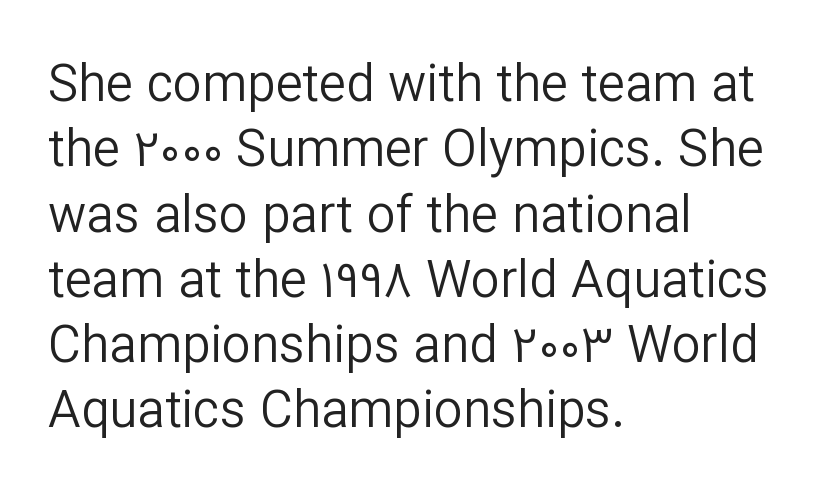
The image shows 51 px regular-weight sans-serif type, upright; set left-aligned, normal line spacing (1.28x), normal letter spacing, not underlined; low stroke contrast and a medium x-height.
